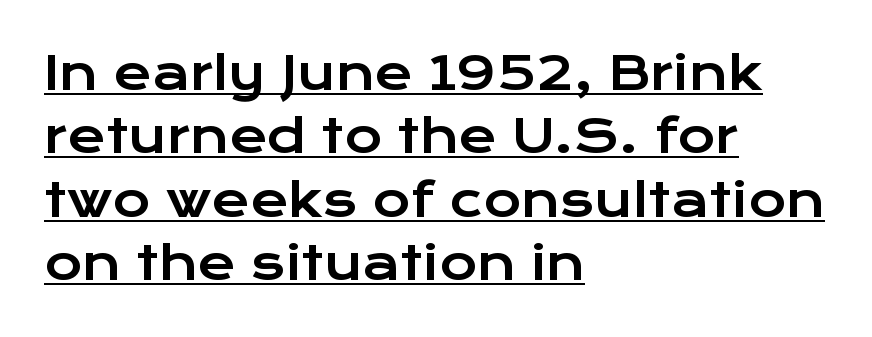
{"serif": "no", "italic": "no", "width": "wide", "stroke_contrast": "low", "x_height": "medium", "monospaced": "no", "underline": "yes", "align": "left", "line_spacing": "normal", "line_spacing_ratio": 1.38, "letter_spacing": "normal", "letter_spacing_em": 0.0, "glyph_px": 46}
